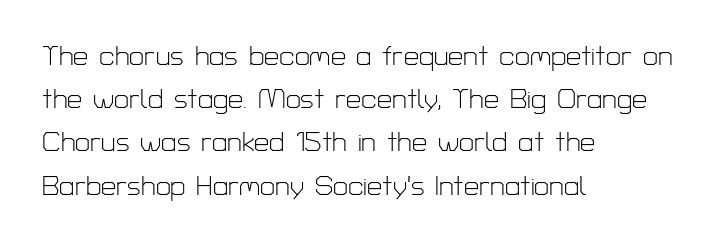
The image shows 27 px text type, upright; set left-aligned, normal line spacing (1.6x), normal letter spacing, not underlined.
